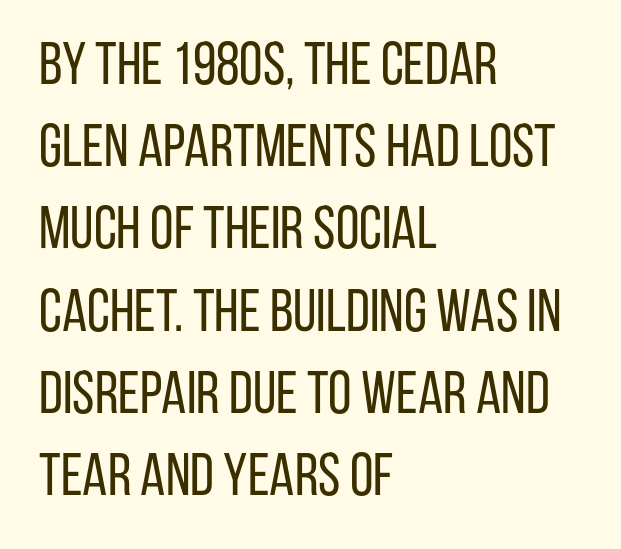
The image shows 60 px regular-weight, condensed sans-serif type, upright; set left-aligned, normal line spacing (1.37x), normal letter spacing, not underlined; low stroke contrast and a large x-height.
